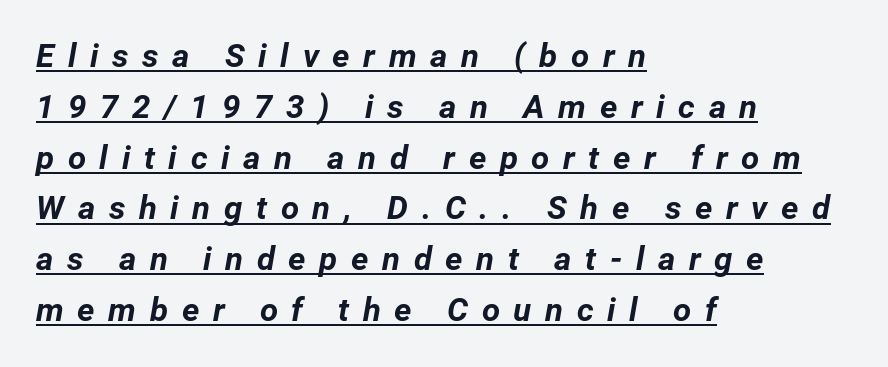
The image shows 33 px bold type, italic (leaning right); set left-aligned, normal line spacing (1.54x), unusually wide letter spacing (+0.41 em), underlined; low stroke contrast and a medium x-height.
